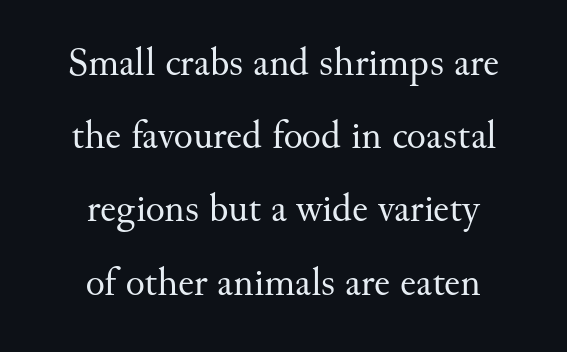
The image shows 40 px regular-weight serif type, upright; set centered, line spacing 1.83x, normal letter spacing, not underlined; medium stroke contrast and a small x-height.
